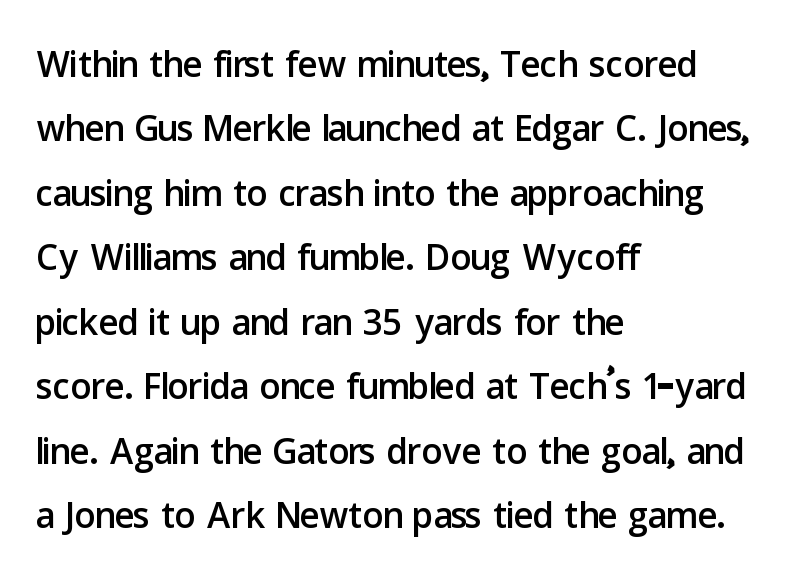
These lines are rendered in a variable-pitch font. Visually the block forms a straight wall on the left and a jagged coastline on the right. There is no visible air inserted between adjacent glyphs. This sample uses an upright cut, with every glyph sitting square on the baseline.
